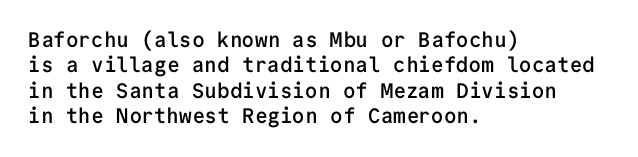
Q: Is the text bold? A: Semi-bold.
Q: Is the text italic (slanted)? A: No, it is upright.
Q: Is the text underlined? A: No.
Q: How is the paragraph aligned? A: Left-aligned.
Q: Is the spacing between letters normal or unusually wide? A: Normal.
